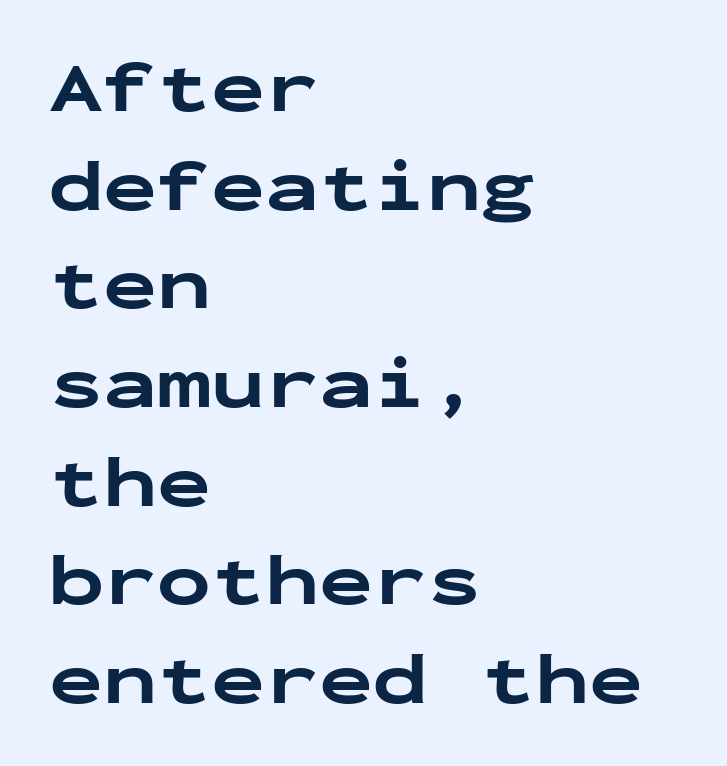
{"serif": "no", "italic": "no", "bold": "yes", "weight": "bold", "width": "wide", "stroke_contrast": "low", "x_height": "medium", "monospaced": "yes", "underline": "no", "align": "left", "line_spacing": "normal", "line_spacing_ratio": 1.37, "letter_spacing": "normal", "letter_spacing_em": 0.0, "glyph_px": 72}
